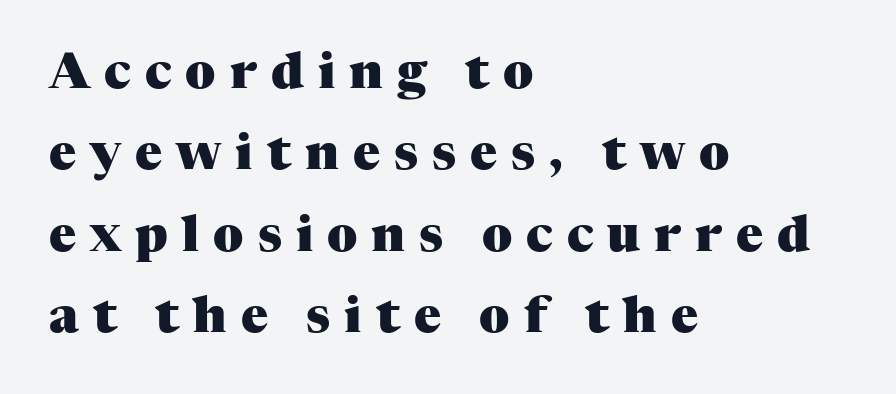
Q: Is the text bold? A: Yes.
Q: Is the text italic (slanted)? A: No, it is upright.
Q: Is the typeface a serif or a sans-serif typeface? A: Serif.
Q: Is the text underlined? A: No.
Q: How is the paragraph aligned? A: Left-aligned.
Q: Is the spacing between letters normal or unusually wide? A: Unusually wide.
Q: Is the spacing between lines tight, normal or loose? A: Normal.
Q: Width (condensed, normal, or wide)? A: Normal.
Q: Stroke contrast? A: Medium.
Q: x-height? A: Medium.
Q: Monospaced? A: No.
